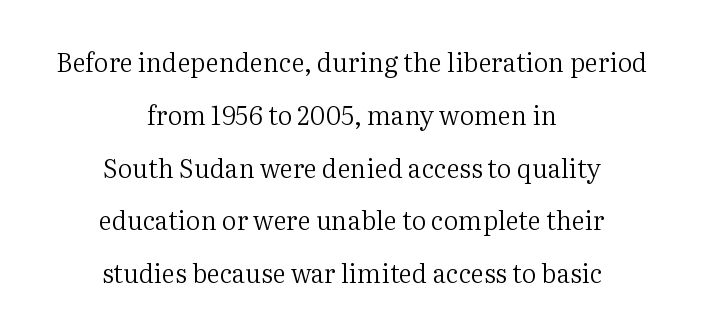
Q: Is the text bold? A: No.
Q: Is the text italic (slanted)? A: No, it is upright.
Q: Is the text underlined? A: No.
Q: How is the paragraph aligned? A: Centered.
Q: Is the spacing between letters normal or unusually wide? A: Normal.
Q: Is the spacing between lines tight, normal or loose? A: Loose.
